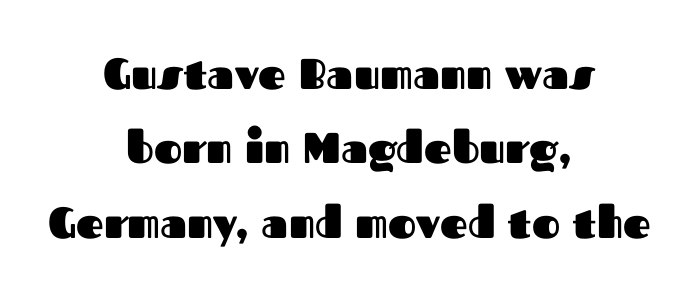
No italicization has been applied; the sample stays upright. Just letters on the line, the space beneath them empty. A typesetter would call this zero additional tracking. Check where the strokes stop: nothing finishes them off — pure sans. These lines are centered, leaving both edges ragged.
